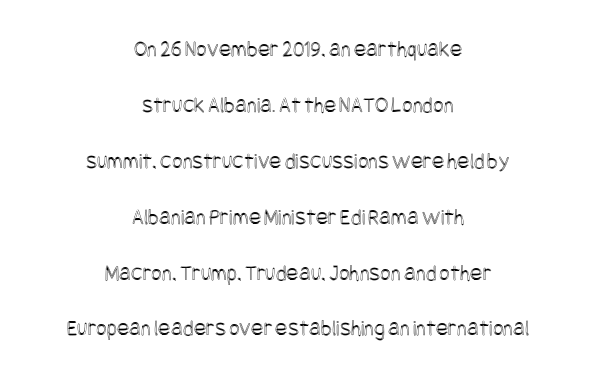
The image shows 23 px text type, upright; set centered, loose line spacing (2.43x), normal letter spacing, not underlined.
